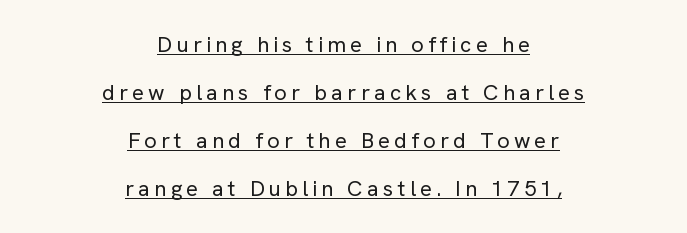
The image shows 22 px text type, upright; set centered, loose line spacing (2.18x), underlined.
